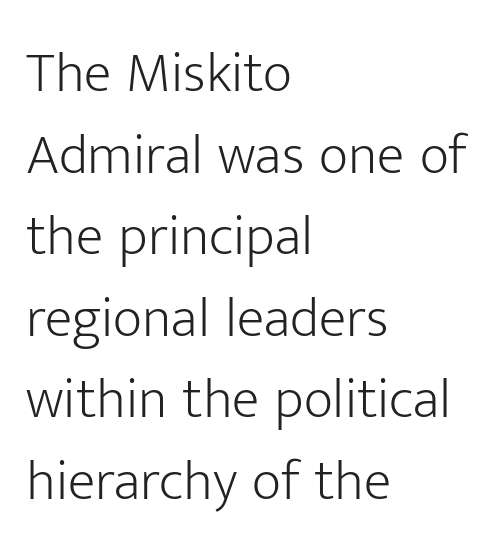
A typesetter would call this leading conventional body-copy spacing. Horizontally, the lines are justified to the leading edge only. The passage shown has conventional tracking throughout. Is this a fixed-width face? No — the glyphs have proportional, varying widths.
